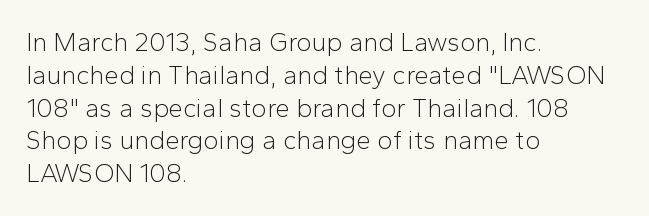
Q: Is the text bold? A: No.
Q: Is the text italic (slanted)? A: No, it is upright.
Q: Is the text underlined? A: No.
Q: How is the paragraph aligned? A: Left-aligned.
Q: Is the spacing between letters normal or unusually wide? A: Normal.
Q: Is the spacing between lines tight, normal or loose? A: Normal.
